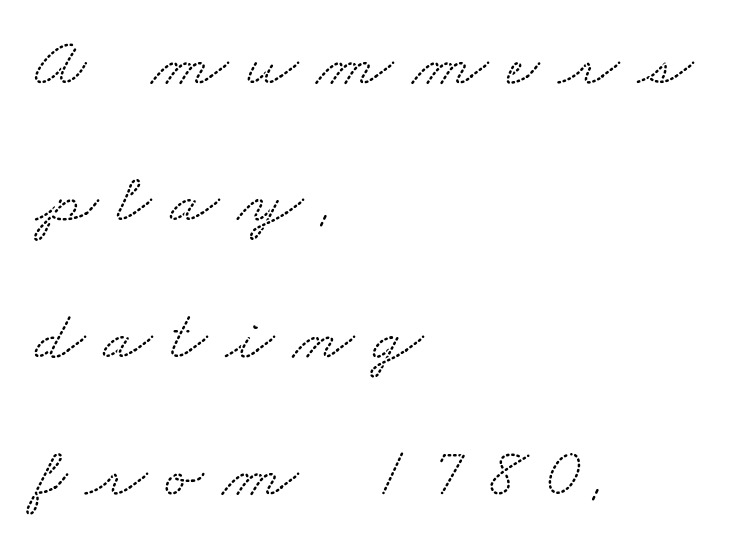
Q: Is the typeface a serif or a sans-serif typeface? A: Serif.
Q: Is the text underlined? A: No.
Q: How is the paragraph aligned? A: Left-aligned.
Q: Is the spacing between letters normal or unusually wide? A: Unusually wide.
Q: Is the spacing between lines tight, normal or loose? A: Loose.
Q: Width (condensed, normal, or wide)? A: Wide.
Q: Stroke contrast? A: Low.
Q: x-height? A: Small.
Q: Monospaced? A: No.
